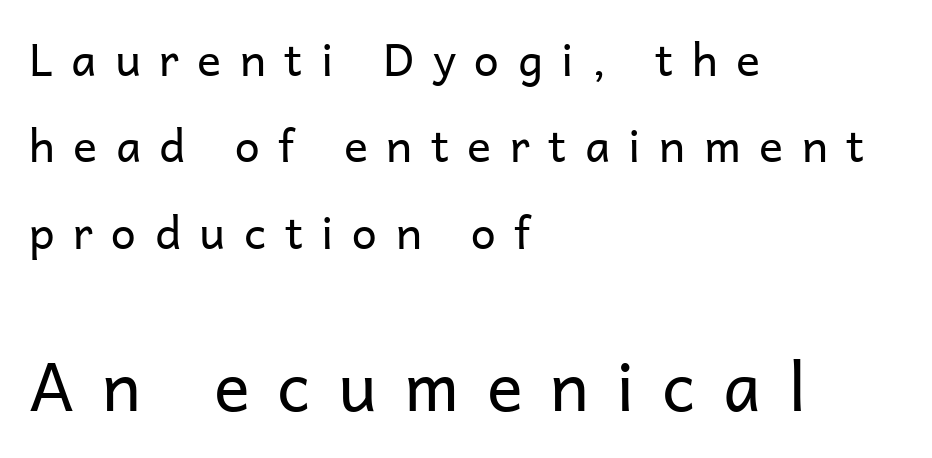
{"serif": "no", "italic": "no", "bold": "no", "weight": "regular", "width": "normal", "stroke_contrast": "low", "x_height": "medium", "monospaced": "no", "underline": "no", "align": "left", "line_spacing": "loose", "line_spacing_ratio": 1.92, "letter_spacing": "wide", "letter_spacing_em": 0.41, "larger_block": "second", "size_ratio": 1.49, "glyph_px": 67}
